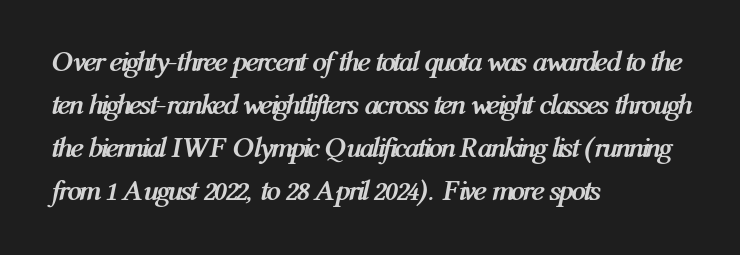
Q: Is the text bold? A: Yes.
Q: Is the text italic (slanted)? A: Yes, it leans right by about 12 degrees.
Q: Is the text underlined? A: No.
Q: How is the paragraph aligned? A: Left-aligned.
Q: Is the spacing between letters normal or unusually wide? A: Normal.
Q: Is the spacing between lines tight, normal or loose? A: Normal.
Q: Width (condensed, normal, or wide)? A: Condensed.
Q: Stroke contrast? A: Medium.
Q: x-height? A: Medium.
Q: Monospaced? A: No.
